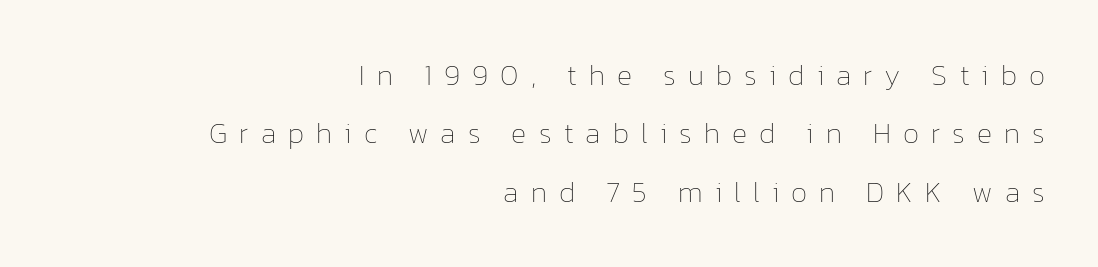
Leading: increased. Right-aligned paragraph, ragged on the left. Notice how the stems are strictly vertical — no italics here. Here the designer chose a conventional face with non-uniform glyph widths. Check under the words: just untouched page.
